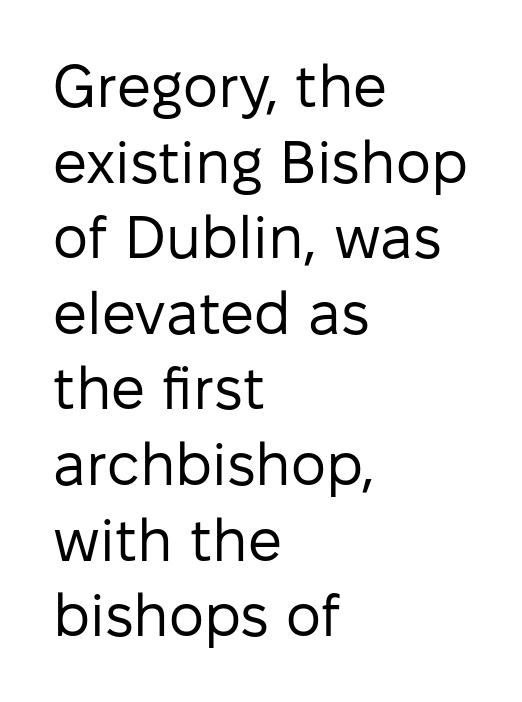
Q: Is the text bold? A: No.
Q: Is the text italic (slanted)? A: No, it is upright.
Q: Is the typeface a serif or a sans-serif typeface? A: Sans-serif.
Q: Is the text underlined? A: No.
Q: How is the paragraph aligned? A: Left-aligned.
Q: Is the spacing between letters normal or unusually wide? A: Normal.
Q: Is the spacing between lines tight, normal or loose? A: Normal.
Q: Width (condensed, normal, or wide)? A: Normal.
Q: Stroke contrast? A: Low.
Q: x-height? A: Medium.
Q: Monospaced? A: No.
